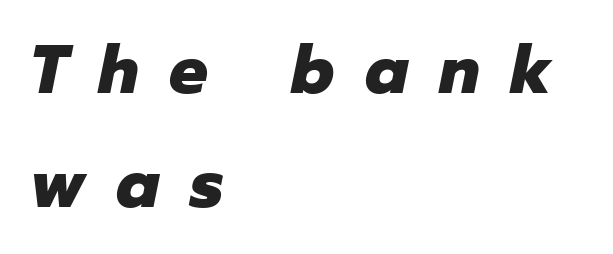
Q: Is the text bold? A: Yes.
Q: Is the text italic (slanted)? A: Yes, it leans right by about 12 degrees.
Q: Is the text underlined? A: No.
Q: How is the paragraph aligned? A: Left-aligned.
Q: Is the spacing between letters normal or unusually wide? A: Unusually wide.
Q: Is the spacing between lines tight, normal or loose? A: Normal.
Q: Width (condensed, normal, or wide)? A: Normal.
Q: Stroke contrast? A: Low.
Q: x-height? A: Medium.
Q: Monospaced? A: No.
